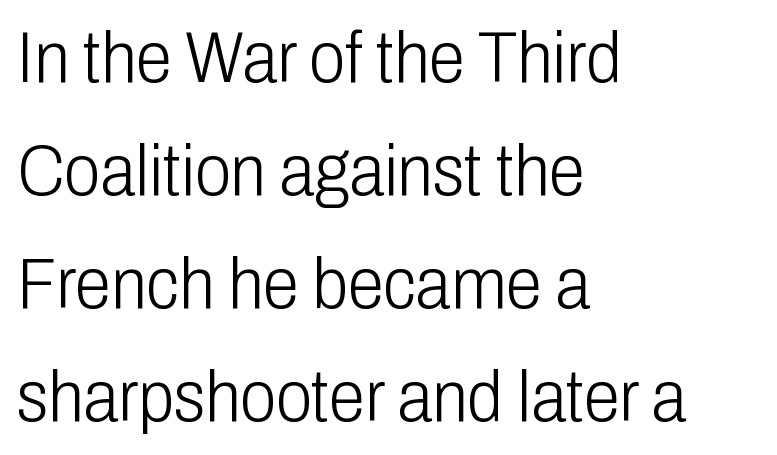
Q: Is the text bold? A: No.
Q: Is the text italic (slanted)? A: No, it is upright.
Q: Is the typeface a serif or a sans-serif typeface? A: Sans-serif.
Q: Is the text underlined? A: No.
Q: How is the paragraph aligned? A: Left-aligned.
Q: Is the spacing between letters normal or unusually wide? A: Normal.
Q: Is the spacing between lines tight, normal or loose? A: Normal.
Q: Width (condensed, normal, or wide)? A: Condensed.
Q: Stroke contrast? A: Low.
Q: x-height? A: Medium.
Q: Monospaced? A: No.
